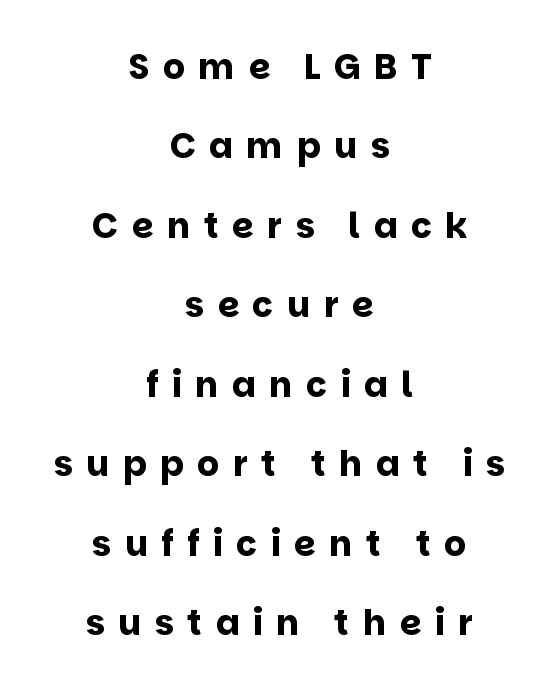
{"serif": "no", "italic": "no", "bold": "yes", "weight": "bold", "width": "normal", "stroke_contrast": "low", "x_height": "large", "monospaced": "no", "underline": "no", "align": "center", "line_spacing": "loose", "line_spacing_ratio": 2.27, "letter_spacing": "wide", "letter_spacing_em": 0.38, "glyph_px": 35}
